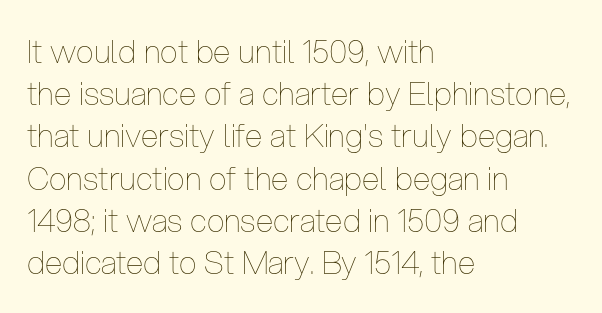
Descenders hang freely into open space. Nothing unusual about the tracking: characters are spaced as the font intends. Character widths vary here, with narrow letters taking less room than wide ones. The paragraph has a hard left edge and a soft right edge. The passage shown stacks its lines at a standard gap. Every stem runs plumb, perpendicular to the baseline.
